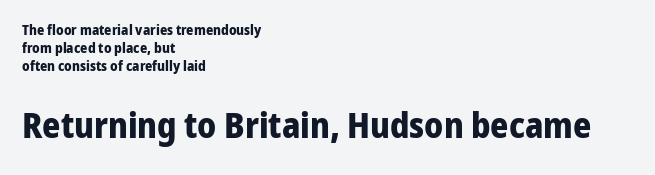
{"serif": "no", "italic": "no", "bold": "yes", "weight": "bold", "width": "normal", "stroke_contrast": "low", "x_height": "medium", "monospaced": "no", "underline": "no", "align": "left", "line_spacing": "normal", "line_spacing_ratio": 1.3, "letter_spacing": "normal", "letter_spacing_em": 0.0, "larger_block": "second", "size_ratio": 2.5, "glyph_px": 35}
